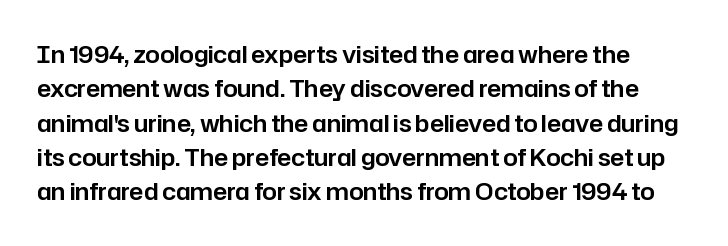
Q: Is the text italic (slanted)? A: No, it is upright.
Q: Is the text underlined? A: No.
Q: Is the spacing between letters normal or unusually wide? A: Normal.
Q: Is the spacing between lines tight, normal or loose? A: Normal.
